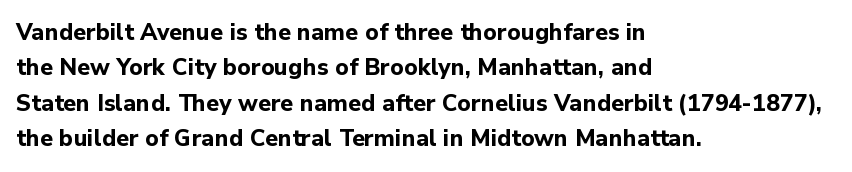
Q: Is the text bold? A: Yes.
Q: Is the text italic (slanted)? A: No, it is upright.
Q: Is the text underlined? A: No.
Q: How is the paragraph aligned? A: Left-aligned.
Q: Is the spacing between letters normal or unusually wide? A: Normal.
Q: Is the spacing between lines tight, normal or loose? A: Normal.
